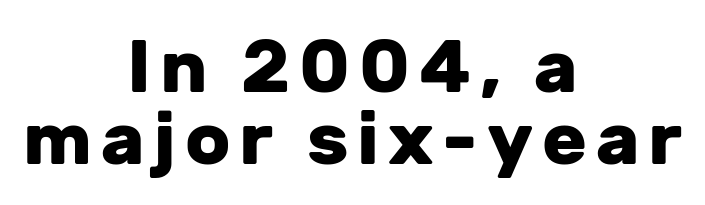
The image shows 74 px heavy sans-serif type, upright; set centered, tight line spacing (0.97x), not underlined; low stroke contrast and a medium x-height.
